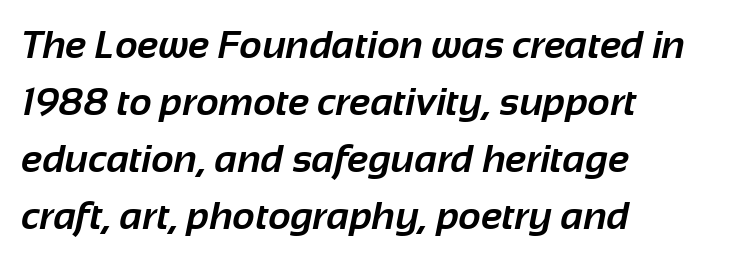
No feet cap the strokes, marking this as sans-serif type. Does the copy run flush right? No — it runs flush left. You could call the tracking neutral — neither tight nor loose. In terms of leading, this rendering sits right in the middle.
